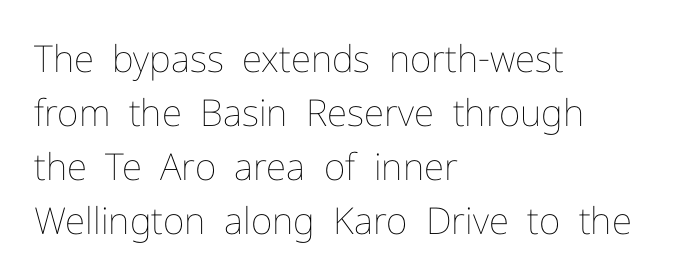
Q: Is the text bold? A: No.
Q: Is the text italic (slanted)? A: No, it is upright.
Q: Is the text underlined? A: No.
Q: How is the paragraph aligned? A: Left-aligned.
Q: Is the spacing between letters normal or unusually wide? A: Normal.
Q: Is the spacing between lines tight, normal or loose? A: Normal.
Q: Width (condensed, normal, or wide)? A: Normal.
Q: Stroke contrast? A: Low.
Q: x-height? A: Medium.
Q: Monospaced? A: No.
